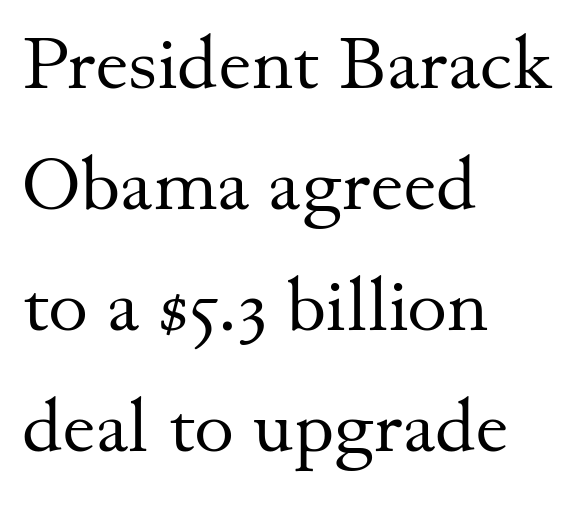
{"serif": "yes", "italic": "no", "bold": "no", "weight": "regular", "width": "normal", "stroke_contrast": "medium", "x_height": "small", "monospaced": "no", "underline": "no", "align": "left", "line_spacing": "normal", "line_spacing_ratio": 1.59, "letter_spacing": "normal", "letter_spacing_em": 0.0, "glyph_px": 76}
